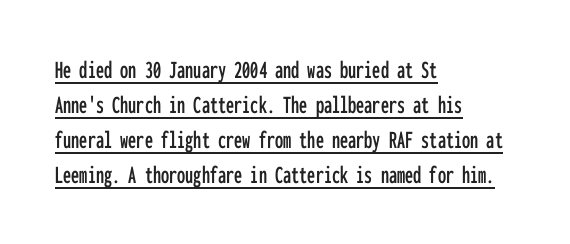
Q: Is the text italic (slanted)? A: No, it is upright.
Q: Is the text underlined? A: Yes.
Q: How is the paragraph aligned? A: Left-aligned.
Q: Is the spacing between letters normal or unusually wide? A: Normal.
Q: Is the spacing between lines tight, normal or loose? A: Normal.
